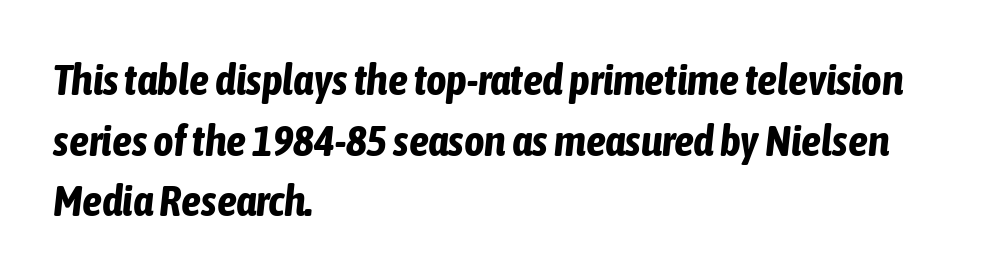
Varying glyph widths throughout — classic text-font behaviour. Honestly, the letter spacing is just normal — you wouldn't notice it. Tall strokes in this sample are angled rather than plumb. This rendering features lettering with no underline.
